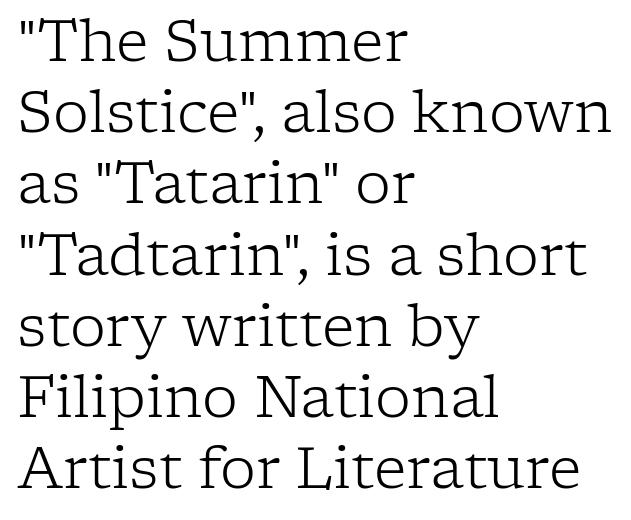
The baseline area is clear. Whoever set this chose a conventional vertical rhythm. The characters are drawn with everyday or finer stroke widths. Note the varied advance widths — an 'i' is clearly narrower than an 'm'.
